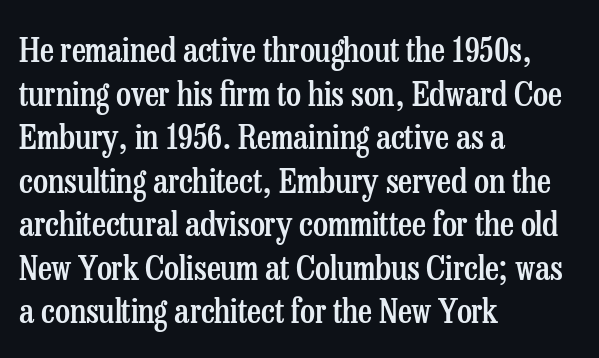
The image shows 34 px semibold, condensed serif type, upright; set left-aligned, normal line spacing (1.28x), normal letter spacing, not underlined; low stroke contrast and a medium x-height.
